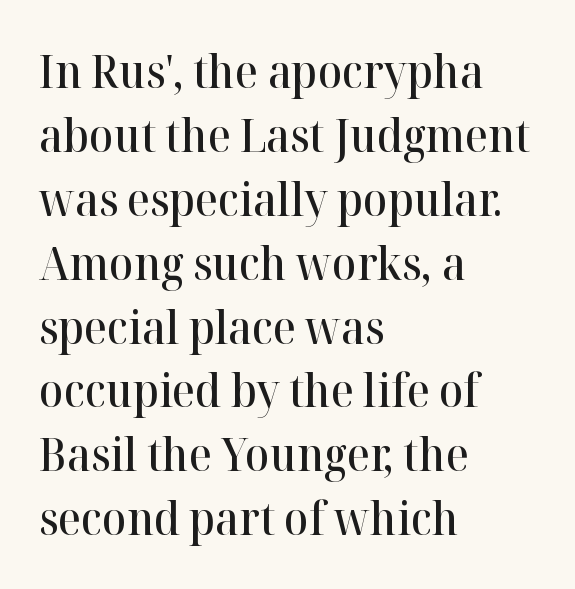
The image shows 45 px semibold serif type, upright; set left-aligned, normal line spacing (1.42x), normal letter spacing, not underlined; high stroke contrast and a medium x-height.
